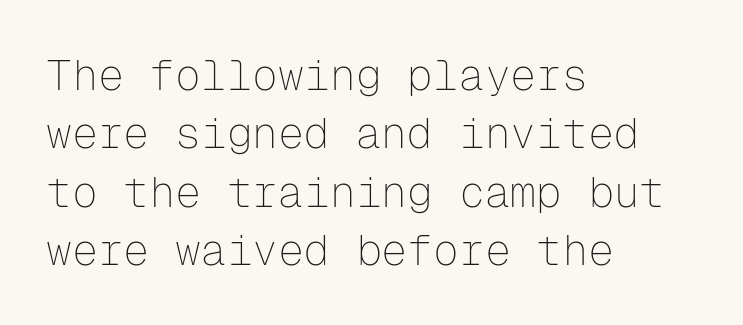
Q: Is the text bold? A: No.
Q: Is the text italic (slanted)? A: No, it is upright.
Q: Is the typeface a serif or a sans-serif typeface? A: Sans-serif.
Q: Is the text underlined? A: No.
Q: How is the paragraph aligned? A: Left-aligned.
Q: Is the spacing between letters normal or unusually wide? A: Normal.
Q: Is the spacing between lines tight, normal or loose? A: Normal.
Q: Width (condensed, normal, or wide)? A: Normal.
Q: Stroke contrast? A: Low.
Q: x-height? A: Medium.
Q: Monospaced? A: Yes.
